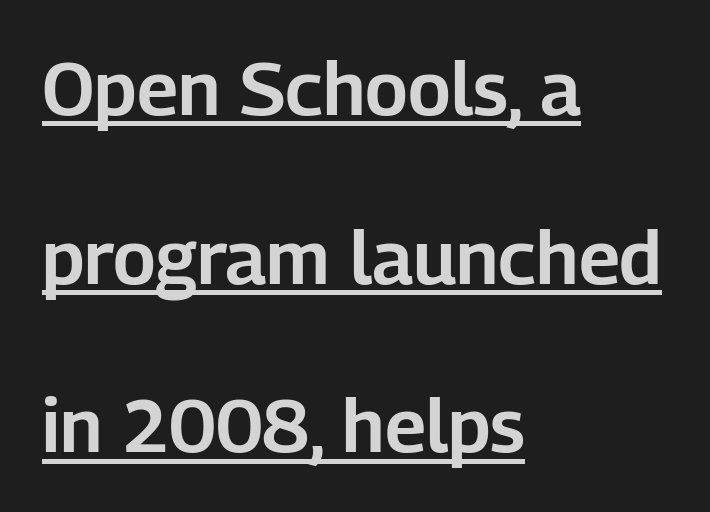
Q: Is the text italic (slanted)? A: No, it is upright.
Q: Is the typeface a serif or a sans-serif typeface? A: Sans-serif.
Q: Is the text underlined? A: Yes.
Q: How is the paragraph aligned? A: Left-aligned.
Q: Is the spacing between letters normal or unusually wide? A: Normal.
Q: Is the spacing between lines tight, normal or loose? A: Loose.
Q: Width (condensed, normal, or wide)? A: Normal.
Q: Stroke contrast? A: Low.
Q: x-height? A: Medium.
Q: Monospaced? A: No.
